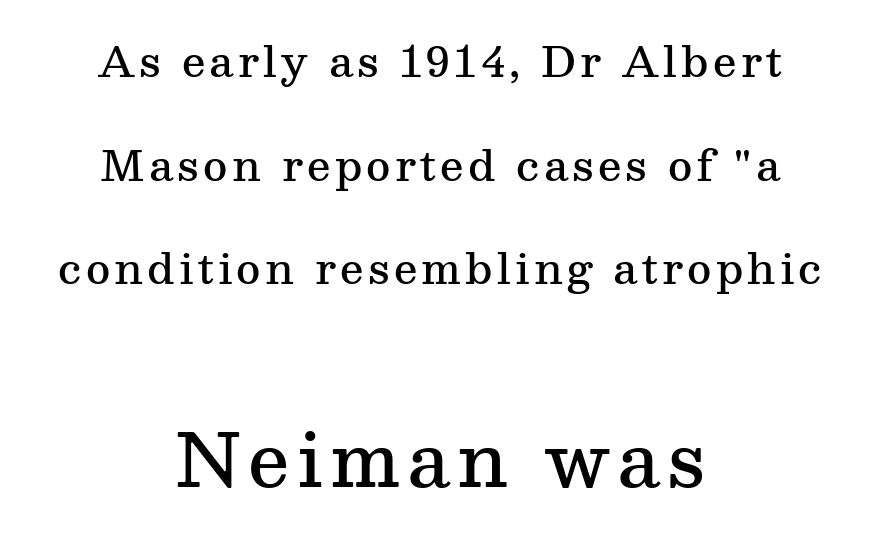
The image shows 74 px semibold serif type, upright; set centered, loose line spacing (2.47x), not underlined; the second (bottom) block is 1.76x larger; medium stroke contrast and a medium x-height.
